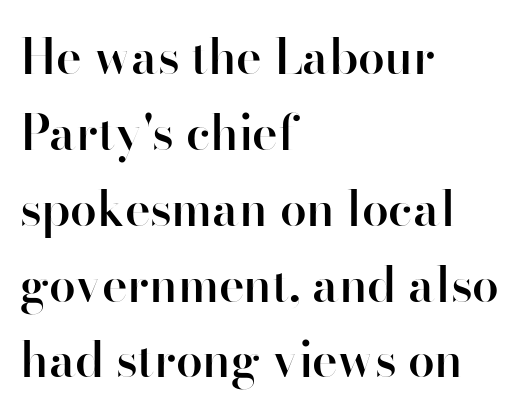
Regular leading. The compositor pushed each line to the left boundary. The rendering uses natural spacing where letterforms have individual widths. The glyphs are unaccompanied by any horizontal stroke below them. The passage shown is semibold, sitting just below true bold.
